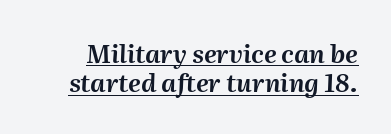
Somebody hit Ctrl+U on this one — the words are underlined. How are the letters spaced? Ordinarily, with no added tracking. This is oblique type, the kind used for emphasis or titles.
